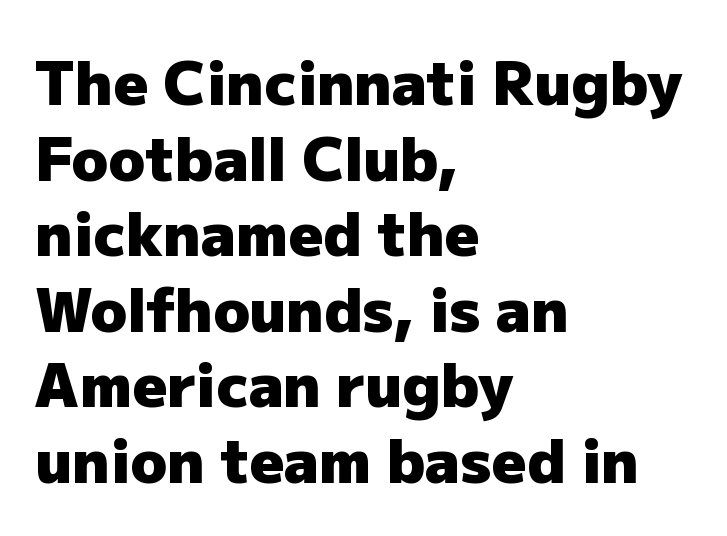
The image shows 60 px heavy sans-serif type, upright; set left-aligned, normal line spacing (1.26x), normal letter spacing, not underlined; low stroke contrast and a medium x-height.
